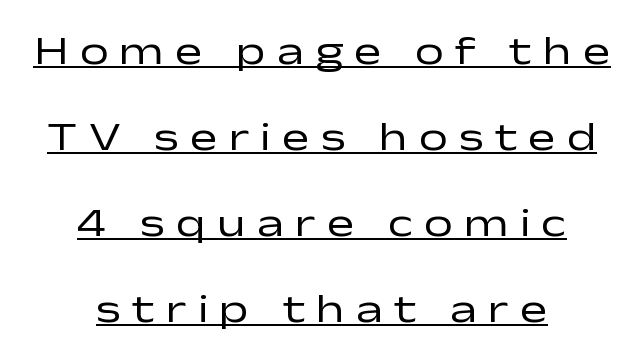
Q: Is the text bold? A: No.
Q: Is the text italic (slanted)? A: No, it is upright.
Q: Is the typeface a serif or a sans-serif typeface? A: Sans-serif.
Q: Is the text underlined? A: Yes.
Q: How is the paragraph aligned? A: Centered.
Q: Is the spacing between letters normal or unusually wide? A: Unusually wide.
Q: Is the spacing between lines tight, normal or loose? A: Loose.
Q: Width (condensed, normal, or wide)? A: Wide.
Q: Stroke contrast? A: Low.
Q: x-height? A: Medium.
Q: Monospaced? A: No.
